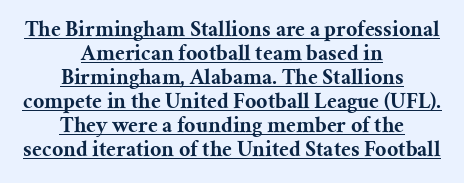
The image shows 22 px bold type, upright; set centered, tight line spacing (1.09x), normal letter spacing, underlined.
